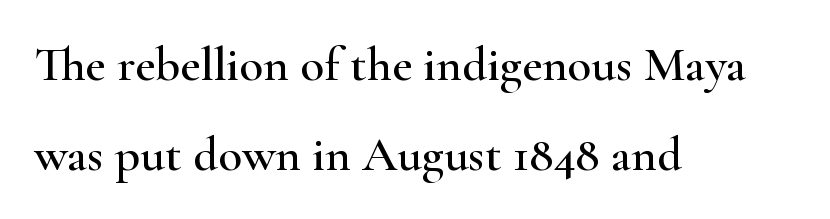
No extra tracking has been applied to these lines. The face used here is proportionally spaced, like ordinary book or web type. A student would call this left alignment; a typographer would say flush left, rag right. Posture: straight, roman, zero tilt. Regarding serifs, this sample has them.
